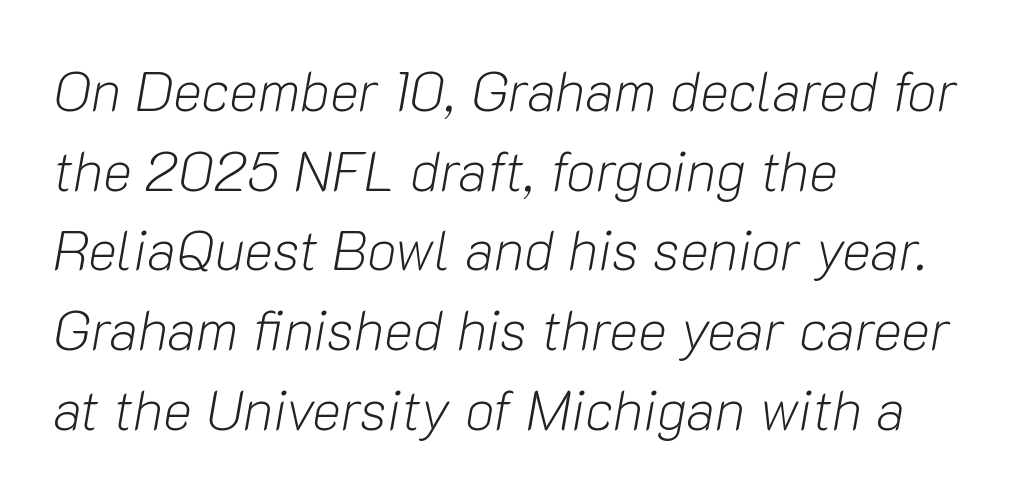
The image shows 55 px light type, italic (leaning right); set left-aligned, normal line spacing (1.45x), normal letter spacing, not underlined; low stroke contrast and a medium x-height.
